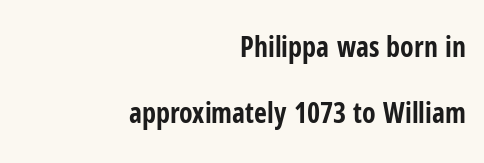
Leading: increased. Varying glyph widths throughout — classic text-font behaviour. The typography opts for an upright posture over an oblique one. Check under the words: just untouched page.
